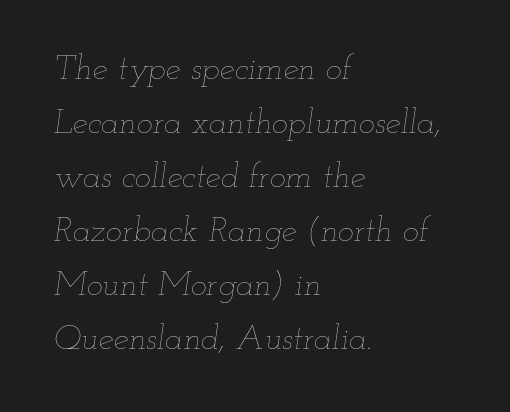
Q: Is the text bold? A: No.
Q: Is the text italic (slanted)? A: Yes, it leans right by about 12 degrees.
Q: Is the text underlined? A: No.
Q: How is the paragraph aligned? A: Left-aligned.
Q: Is the spacing between letters normal or unusually wide? A: Normal.
Q: Is the spacing between lines tight, normal or loose? A: Normal.
Q: Width (condensed, normal, or wide)? A: Wide.
Q: Stroke contrast? A: Low.
Q: x-height? A: Small.
Q: Monospaced? A: No.
